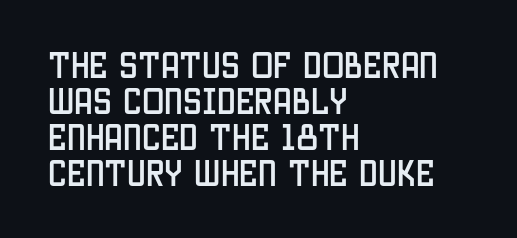
Q: Is the text italic (slanted)? A: No, it is upright.
Q: Is the typeface a serif or a sans-serif typeface? A: Sans-serif.
Q: Is the text underlined? A: No.
Q: How is the paragraph aligned? A: Left-aligned.
Q: Is the spacing between letters normal or unusually wide? A: Normal.
Q: Width (condensed, normal, or wide)? A: Condensed.
Q: Stroke contrast? A: Low.
Q: x-height? A: Large.
Q: Monospaced? A: No.
